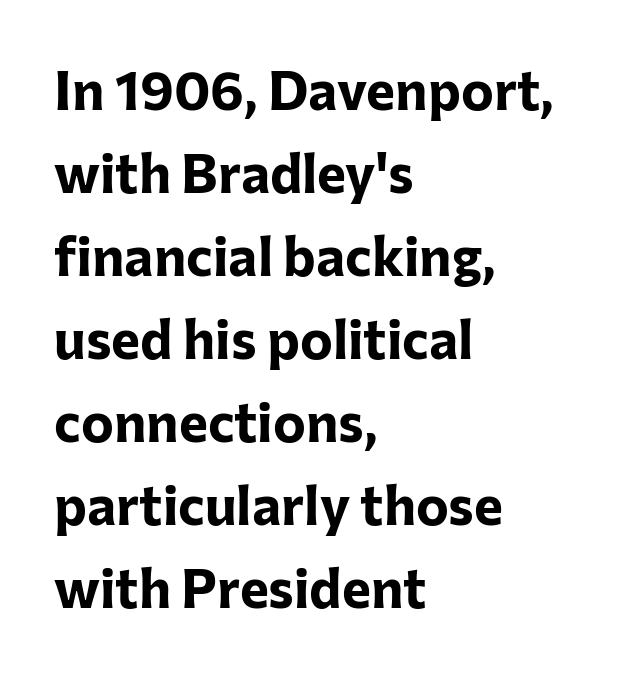
The image shows 55 px bold sans-serif type, upright; set left-aligned, normal line spacing (1.51x), normal letter spacing, not underlined; low stroke contrast and a medium x-height.
